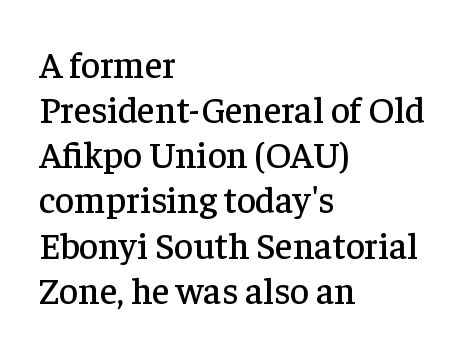
Every row of glyphs begins at an identical x-position on the left. A typesetter would call this proportional, since set widths differ per character. A bare baseline throughout the passage. Each letter's strokes conclude with small projecting serifs. These lines were composed using upright roman letters. The tracking reads as untouched default to a designer's eye.
